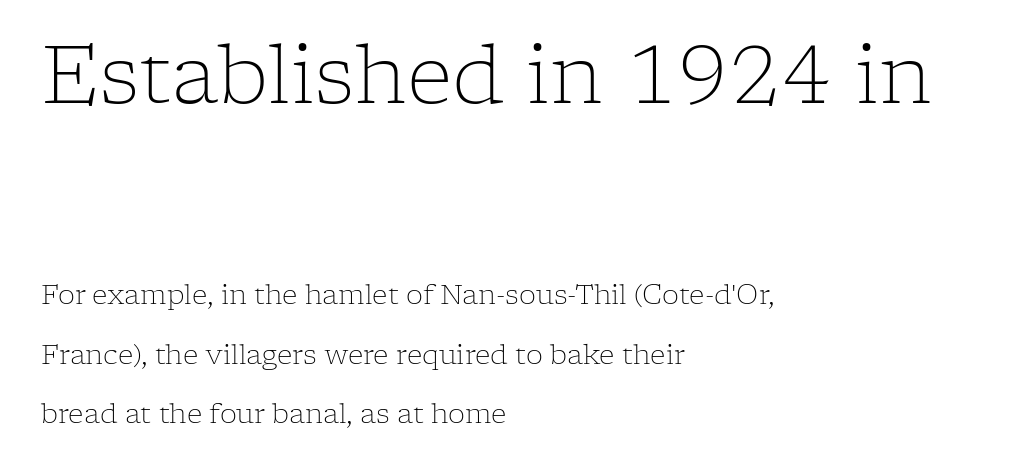
Ordinary non-slanted type is in use. Default kerning and tracking; the words read as compact shapes. Note the varied advance widths — an 'i' is clearly narrower than an 'm'. Compared with a centered layout, this one pins lines to the left instead. Typesetter's note — upper block bumped up in size, lower block left smaller.
